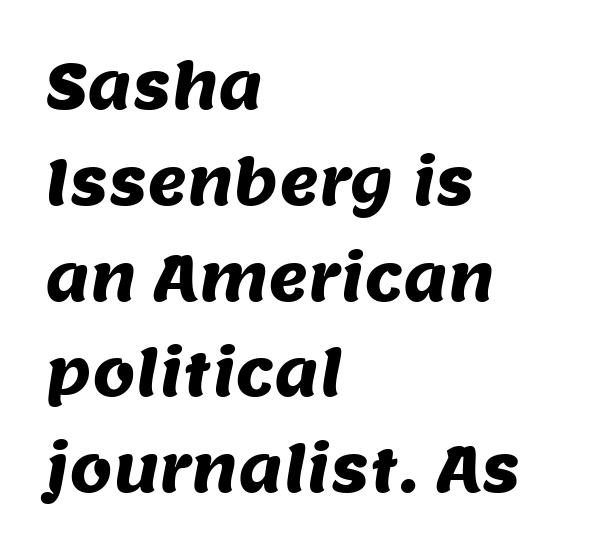
The image shows 61 px sans-serif type; set left-aligned, normal line spacing (1.57x), normal letter spacing, not underlined; medium stroke contrast and a large x-height.
